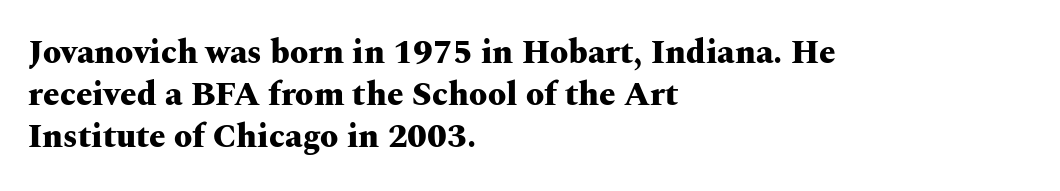
Q: Is the text bold? A: Yes.
Q: Is the text italic (slanted)? A: No, it is upright.
Q: Is the typeface a serif or a sans-serif typeface? A: Serif.
Q: Is the text underlined? A: No.
Q: How is the paragraph aligned? A: Left-aligned.
Q: Is the spacing between letters normal or unusually wide? A: Normal.
Q: Is the spacing between lines tight, normal or loose? A: Normal.
Q: Width (condensed, normal, or wide)? A: Wide.
Q: Stroke contrast? A: Medium.
Q: x-height? A: Medium.
Q: Monospaced? A: No.
